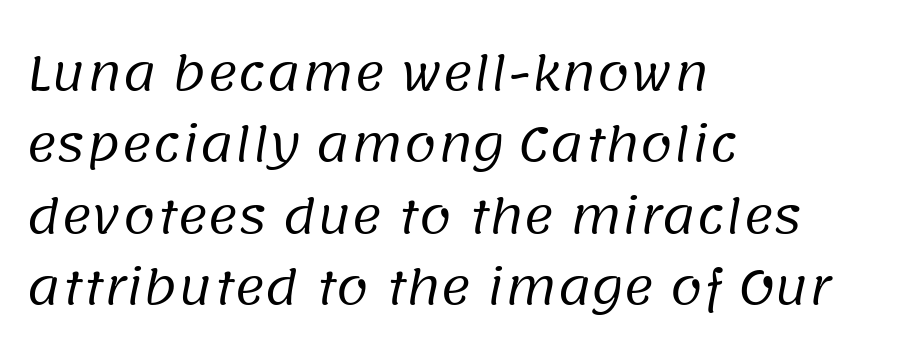
Q: Is the text bold? A: No.
Q: Is the typeface a serif or a sans-serif typeface? A: Sans-serif.
Q: Is the text underlined? A: No.
Q: How is the paragraph aligned? A: Left-aligned.
Q: Is the spacing between letters normal or unusually wide? A: Normal.
Q: Is the spacing between lines tight, normal or loose? A: Normal.
Q: Width (condensed, normal, or wide)? A: Normal.
Q: Stroke contrast? A: Low.
Q: x-height? A: Large.
Q: Monospaced? A: No.
